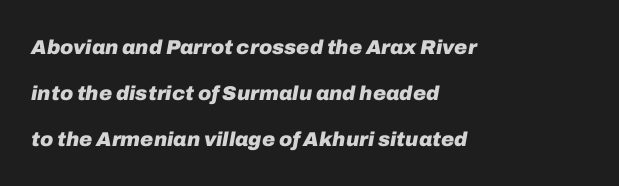
The lines are spread far apart with generous leading. Strong, thick strokes mark this as bold type. Style check: oblique. No extra tracking has been applied to these lines. Line starts are locked; line ends wander. The passage shown is not underscored anywhere.
